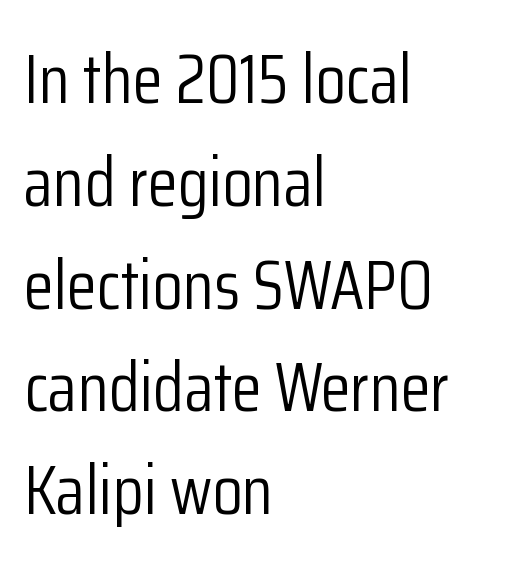
The image shows 69 px light, condensed sans-serif type, upright; set left-aligned, normal line spacing (1.49x), normal letter spacing, not underlined; low stroke contrast and a medium x-height.
